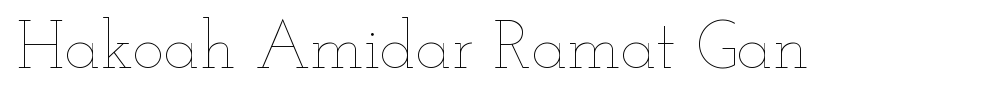
{"italic": "no", "bold": "no", "weight": "thin", "width": "wide", "stroke_contrast": "low", "x_height": "small", "monospaced": "no", "underline": "no", "letter_spacing": "normal", "letter_spacing_em": 0.0, "glyph_px": 67}
